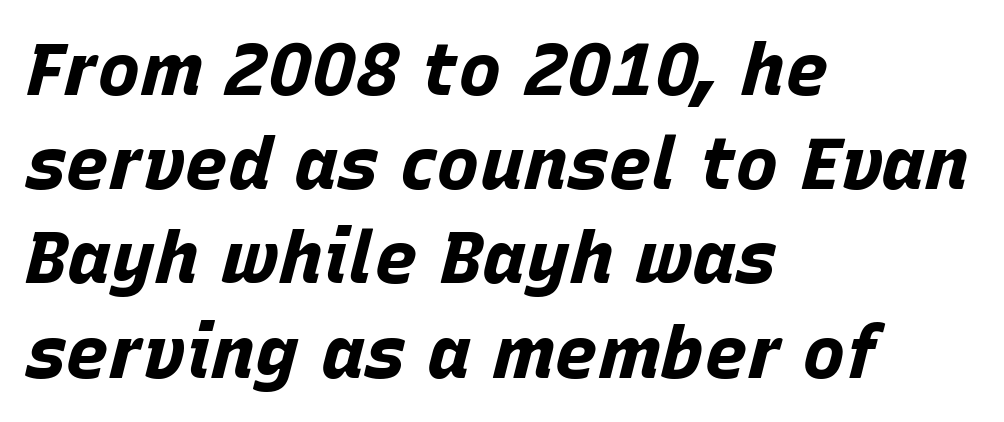
The image shows 73 px bold type, italic (leaning right); set left-aligned, normal line spacing (1.29x), normal letter spacing, not underlined; low stroke contrast and a large x-height.
